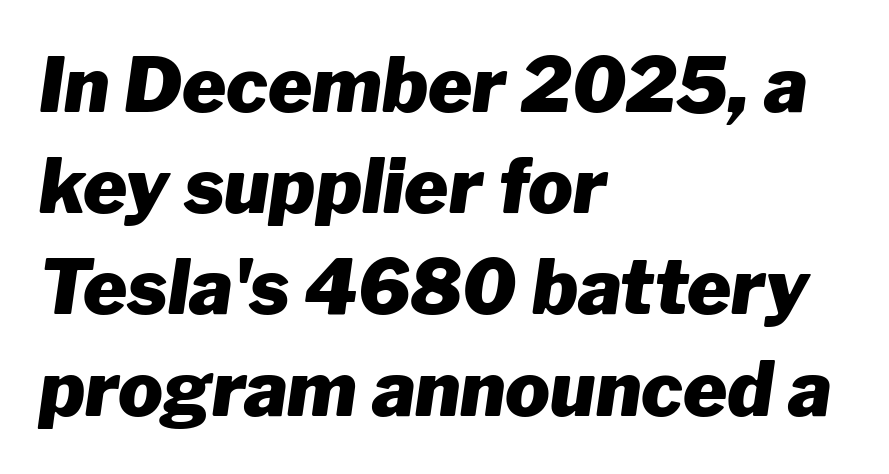
{"italic": "yes", "lean": "right", "slant_degrees": 8, "bold": "yes", "weight": "heavy", "width": "normal", "stroke_contrast": "low", "x_height": "medium", "monospaced": "no", "underline": "no", "align": "left", "line_spacing": "normal", "line_spacing_ratio": 1.35, "letter_spacing": "normal", "letter_spacing_em": 0.0, "glyph_px": 75}
